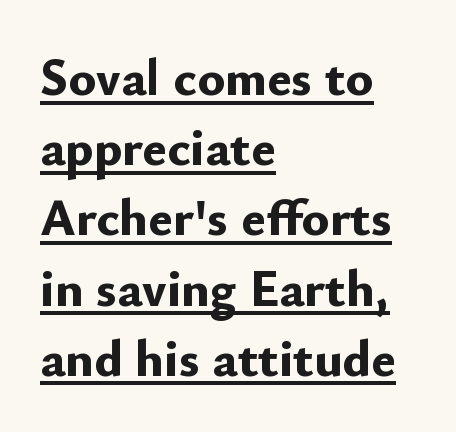
The image shows 52 px bold sans-serif type, upright; set left-aligned, normal line spacing (1.35x), normal letter spacing, underlined; low stroke contrast and a small x-height.
